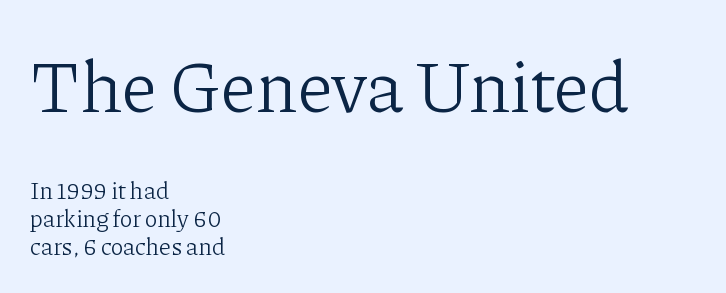
Stems and bowls with no extra thickness — not bold. Leading is clearly below the norm, producing a dense column. A typesetter would call this zero additional tracking. Character size in the leading block exceeds that of the trailing block. Notice how the passage keeps a crisp vertical edge on the left only. Has an underline been added? It has not.
